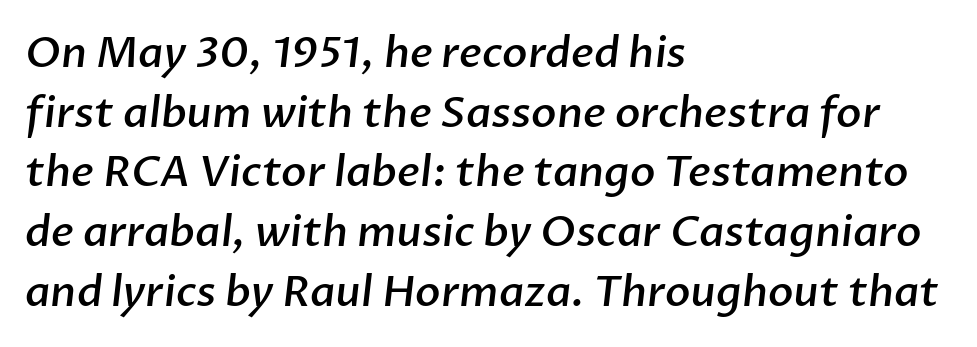
The rendering shows plain stroke endings on the letterforms — a sans-serif design. This sample is left-justified, so line endings fall wherever the words run out. Weight check: semibold — heavier than regular, not quite bold. Characters follow at the spacing the type designer built in.
